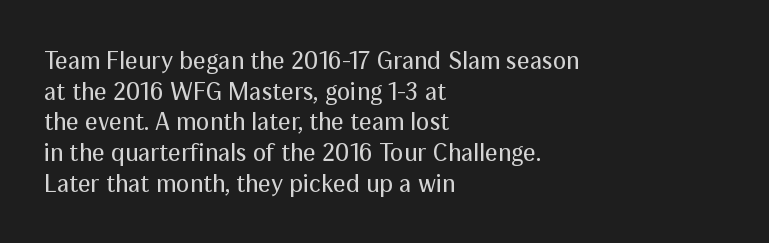
The image shows 25 px text type, upright; set left-aligned, line spacing 1.23x, normal letter spacing, not underlined.
